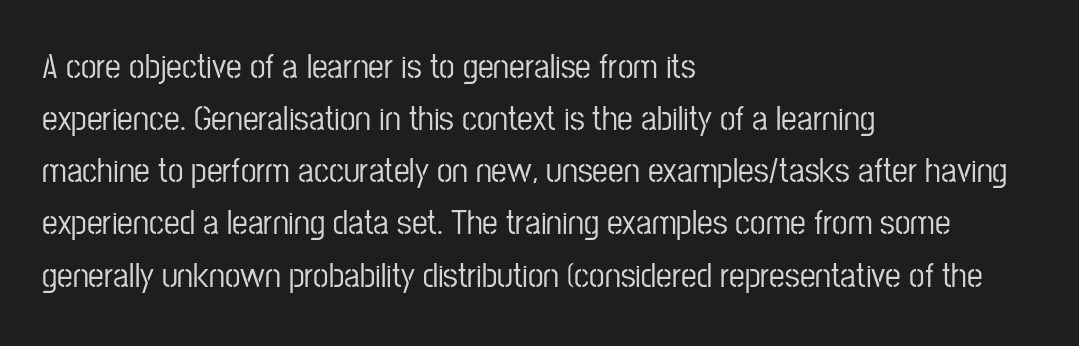
The image shows 35 px condensed sans-serif type, upright; set left-aligned, normal line spacing (1.49x), normal letter spacing, not underlined; low stroke contrast and a medium x-height.
